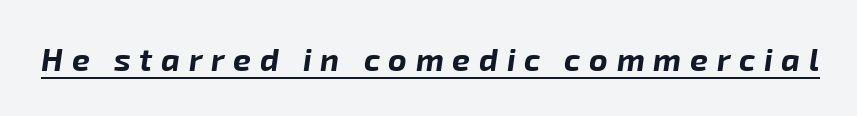
Every word sits above its own underline. The glyphs have the mass of a bold cut. The tracking reads as deliberately expanded to a designer's eye. Looks like regular typesetting: each glyph gets only the width it needs. Slanted lettering throughout.
